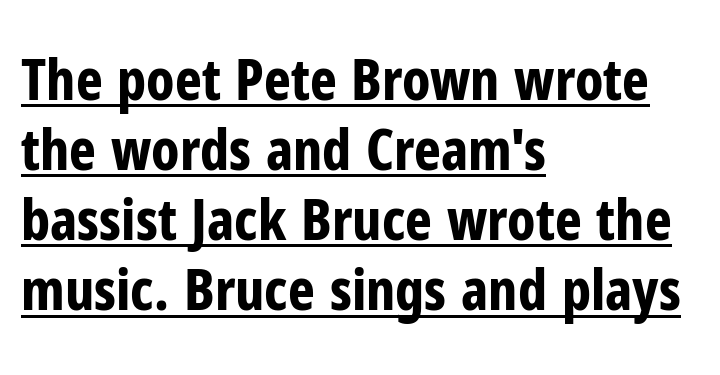
The image shows 57 px bold, condensed sans-serif type, upright; set left-aligned, line spacing 1.23x, normal letter spacing, underlined; low stroke contrast and a medium x-height.
